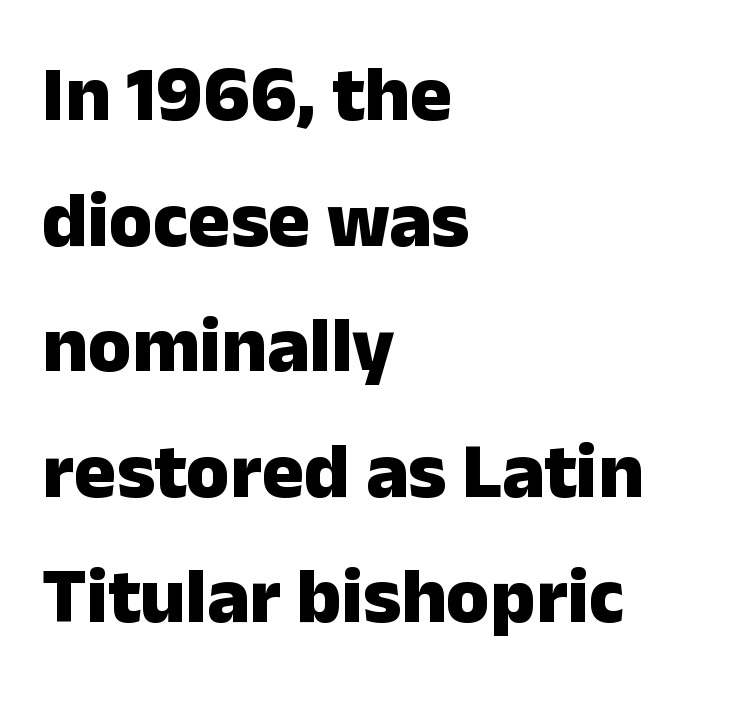
The image shows 79 px heavy sans-serif type, upright; set left-aligned, normal line spacing (1.59x), normal letter spacing, not underlined; low stroke contrast and a medium x-height.
